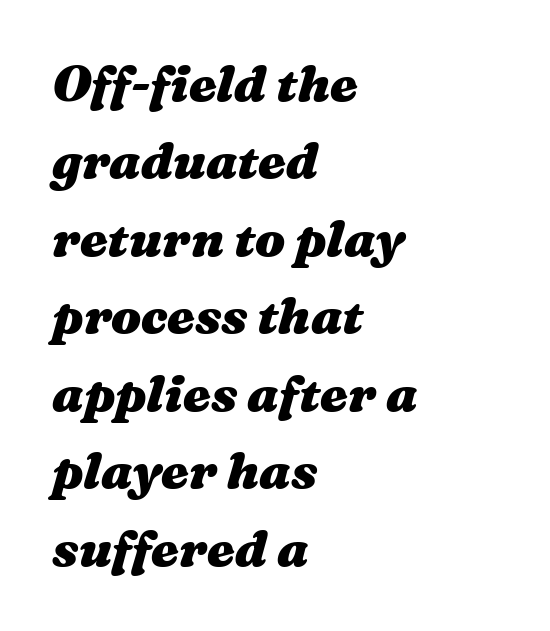
The image shows 50 px heavy, wide type, italic (leaning right); set left-aligned, normal line spacing (1.55x), normal letter spacing, not underlined; medium stroke contrast and a medium x-height.
